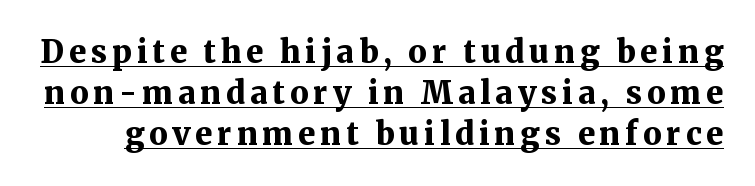
{"serif": "yes", "italic": "no", "bold": "yes", "weight": "bold", "width": "normal", "stroke_contrast": "medium", "x_height": "medium", "monospaced": "no", "underline": "yes", "line_spacing": "normal", "line_spacing_ratio": 1.32, "glyph_px": 31}
